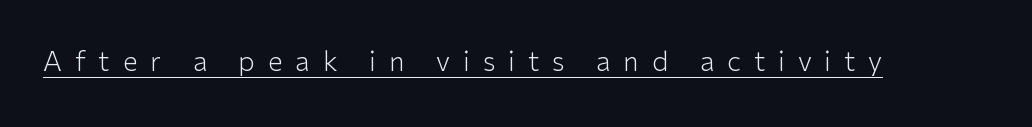
{"italic": "no", "bold": "no", "underline": "yes", "letter_spacing": "wide", "letter_spacing_em": 0.48, "glyph_px": 27}
